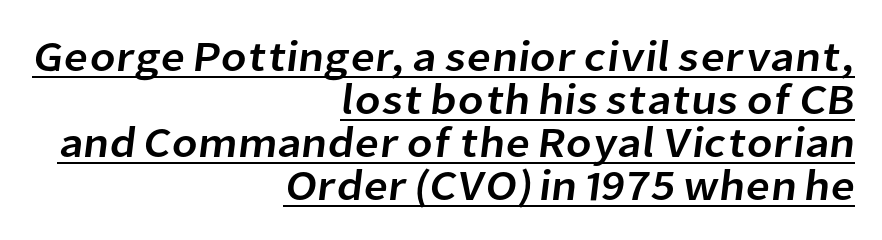
Q: Is the typeface a serif or a sans-serif typeface? A: Sans-serif.
Q: Is the text underlined? A: Yes.
Q: How is the paragraph aligned? A: Right-aligned.
Q: Is the spacing between letters normal or unusually wide? A: Normal.
Q: Is the spacing between lines tight, normal or loose? A: Tight.
Q: Width (condensed, normal, or wide)? A: Normal.
Q: Stroke contrast? A: Low.
Q: x-height? A: Medium.
Q: Monospaced? A: No.
